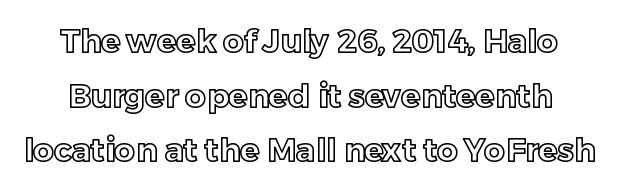
Q: Is the text italic (slanted)? A: No, it is upright.
Q: Is the text underlined? A: No.
Q: Is the spacing between letters normal or unusually wide? A: Normal.
Q: Width (condensed, normal, or wide)? A: Normal.
Q: x-height? A: Medium.
Q: Monospaced? A: No.
